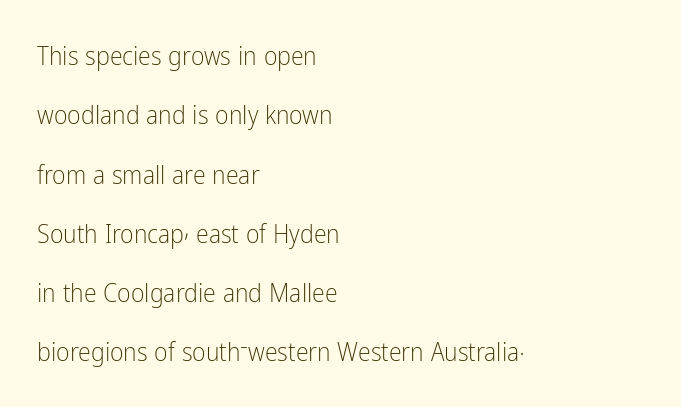
This reads as an unemphasized weight, regular at the heaviest. Short note: letters normally spaced. Each line starts at the same left margin while the right side varies. Quick note: not italic, upright. Quick note: interline space is abundant.
